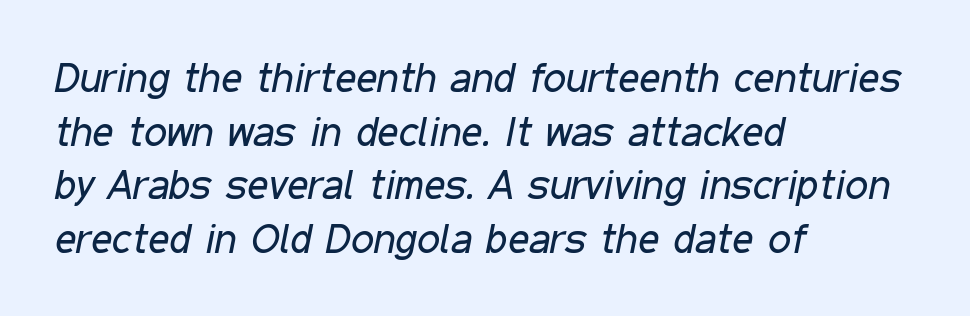
Heft: none added — not bold. Nobody drew a line under any word here. Italic: yes, the glyphs are oblique. Spacing verdict: proportional, widths tailored to each character.
